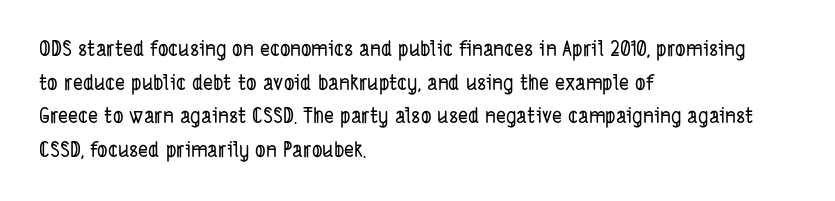
Only glyphs here, with clear space below each row. Leftover space on each line is placed entirely after the last word. Vertically, the passage feels balanced, rows spaced as you'd expect. A typesetter would call this zero additional tracking.
